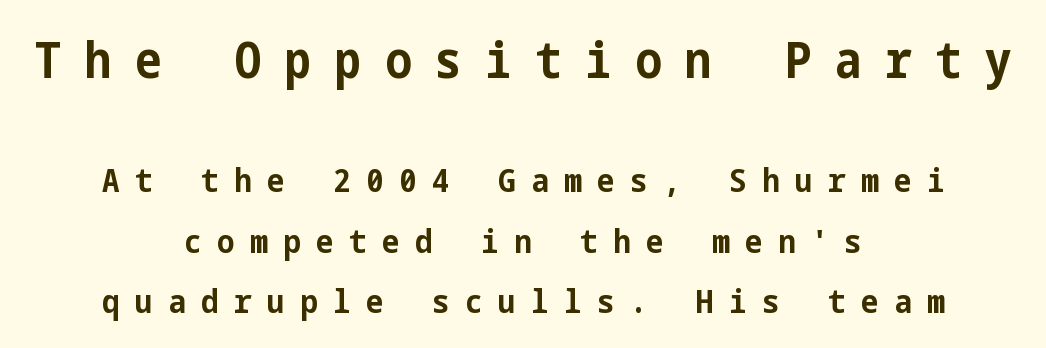
Q: Is the text bold? A: Yes.
Q: Is the text italic (slanted)? A: No, it is upright.
Q: Is the typeface a serif or a sans-serif typeface? A: Sans-serif.
Q: Is the text underlined? A: No.
Q: How is the paragraph aligned? A: Centered.
Q: Is the spacing between letters normal or unusually wide? A: Unusually wide.
Q: Which block of text is set in a larger size, the first (top) or the second (bottom)? A: The first (top) one.
Q: Width (condensed, normal, or wide)? A: Condensed.
Q: Stroke contrast? A: Low.
Q: x-height? A: Medium.
